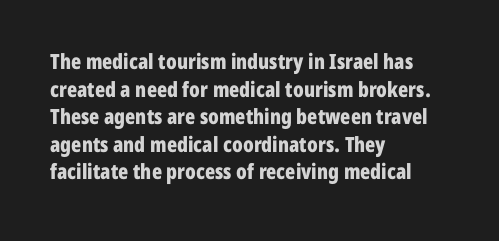
{"italic": "no", "bold": "yes", "underline": "no", "align": "left", "line_spacing": "normal", "line_spacing_ratio": 1.31, "letter_spacing": "normal", "letter_spacing_em": 0.0, "glyph_px": 21}
